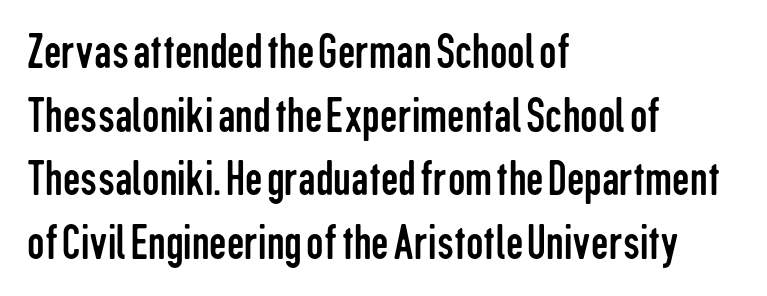
{"serif": "no", "italic": "no", "bold": "no", "weight": "regular", "width": "condensed", "stroke_contrast": "low", "x_height": "medium", "monospaced": "no", "underline": "no", "align": "left", "line_spacing": "normal", "line_spacing_ratio": 1.3, "letter_spacing": "normal", "letter_spacing_em": 0.0, "glyph_px": 49}
